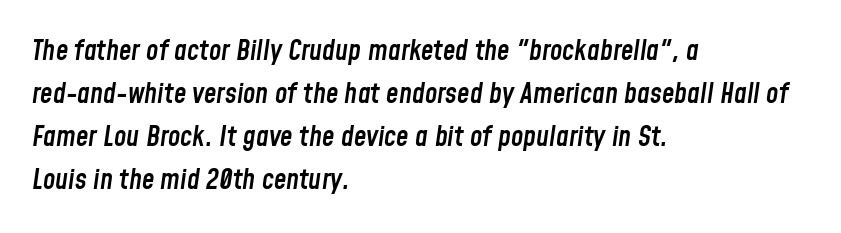
The image shows 28 px semibold, condensed type, italic (leaning right); set left-aligned, normal line spacing (1.53x), normal letter spacing, not underlined; low stroke contrast and a medium x-height.
